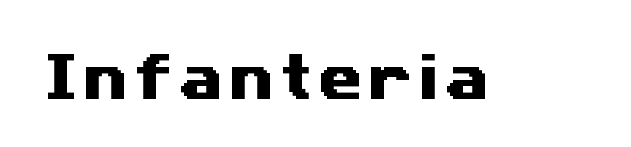
A typesetter would call this proportional, since set widths differ per character. Has an underline been added? It has not. What kind of face is this? One without serifs — a sans.
